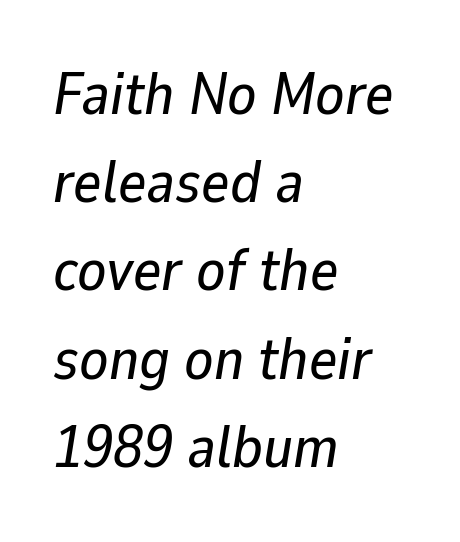
{"italic": "yes", "lean": "right", "slant_degrees": 9, "width": "normal", "stroke_contrast": "low", "x_height": "medium", "monospaced": "no", "underline": "no", "align": "left", "line_spacing": "normal", "line_spacing_ratio": 1.47, "letter_spacing": "normal", "letter_spacing_em": 0.0, "glyph_px": 60}
